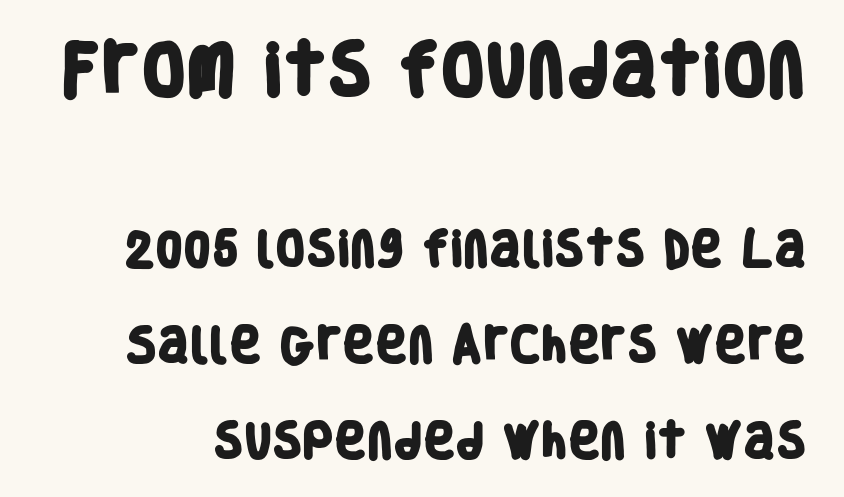
Nobody touched the tracking dial on this one. Honestly, there is no underline to notice here at all. A great deal of white space separates one row of letters from the next. Character size in the leading block exceeds that of the trailing block. Examine the stroke ends and you'll find no serifs. These lines are rendered in a variable-pitch font.
